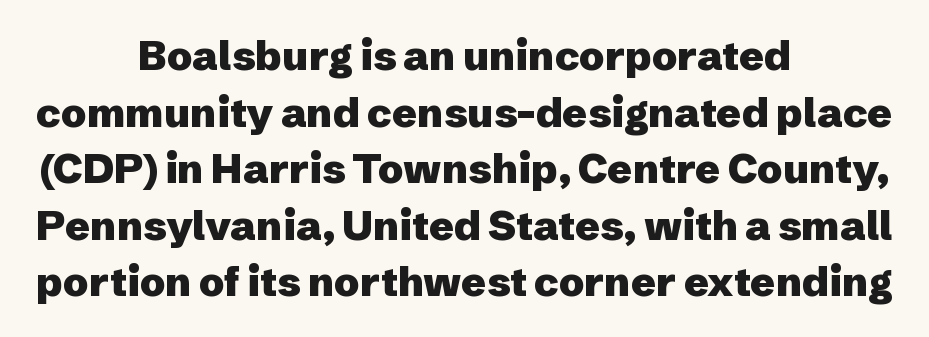
Q: Is the text bold? A: Yes.
Q: Is the text italic (slanted)? A: No, it is upright.
Q: Is the typeface a serif or a sans-serif typeface? A: Sans-serif.
Q: Is the text underlined? A: No.
Q: How is the paragraph aligned? A: Centered.
Q: Is the spacing between letters normal or unusually wide? A: Normal.
Q: Is the spacing between lines tight, normal or loose? A: Normal.
Q: Width (condensed, normal, or wide)? A: Normal.
Q: Stroke contrast? A: Low.
Q: x-height? A: Medium.
Q: Monospaced? A: No.
